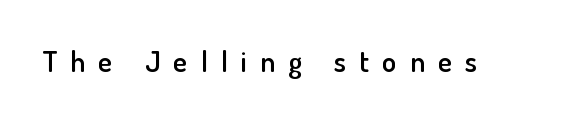
The font is running at a semibold setting, under full bold. Clear beneath every line of the passage. Varying glyph widths throughout — classic text-font behaviour. Here the glyphs are tracked loosely, breaking word shapes into spaced letters. A typesetter would mark this as roman, not italic. Examine the stroke ends and you'll find no serifs.
